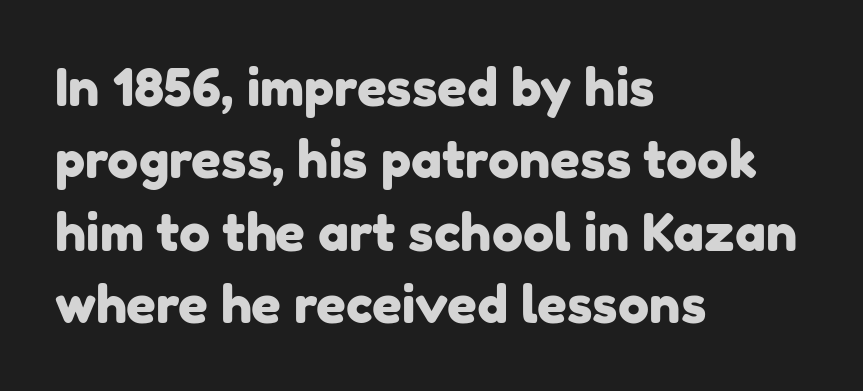
{"serif": "no", "width": "normal", "stroke_contrast": "low", "x_height": "medium", "monospaced": "no", "underline": "no", "align": "left", "line_spacing": "normal", "line_spacing_ratio": 1.39, "letter_spacing": "normal", "letter_spacing_em": 0.0, "glyph_px": 52}
